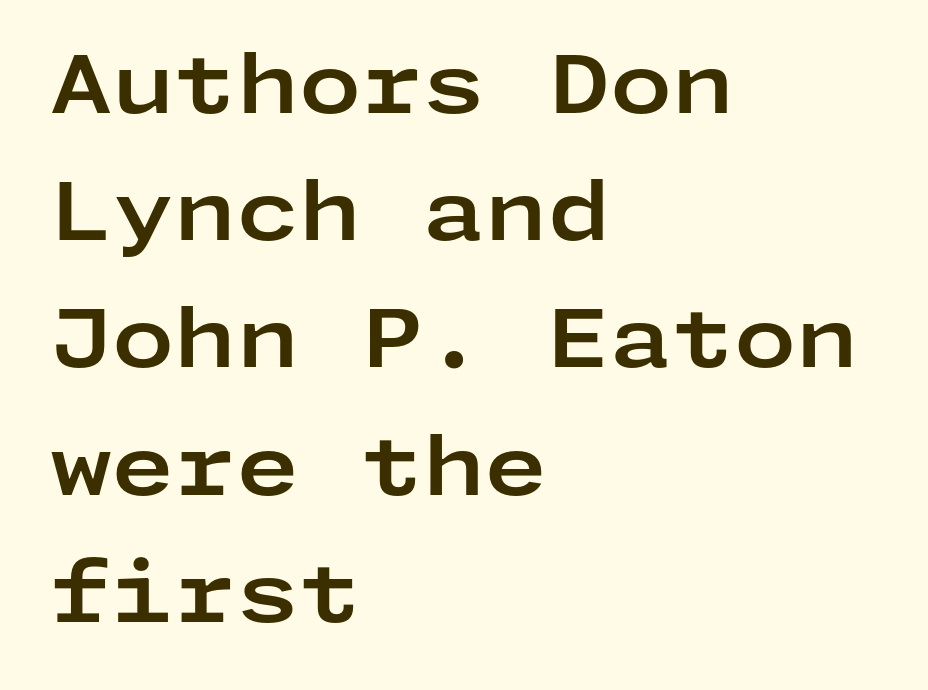
{"serif": "no", "italic": "no", "bold": "yes", "weight": "bold", "width": "wide", "stroke_contrast": "low", "x_height": "medium", "underline": "no", "align": "left", "line_spacing": "normal", "line_spacing_ratio": 1.59, "letter_spacing": "normal", "letter_spacing_em": 0.0, "glyph_px": 80}
